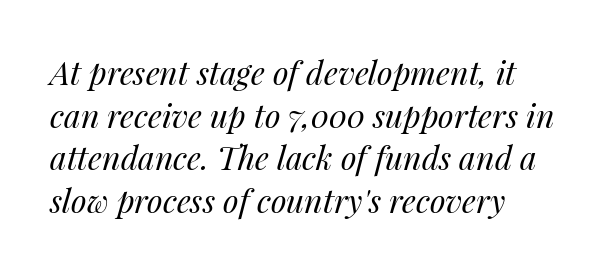
Reading down the block, your eye returns to a fixed left position each line. No word sits above an underline. Honestly, the letter spacing is just normal — you wouldn't notice it. The letters look calm and open, with moderate or lighter stems.
